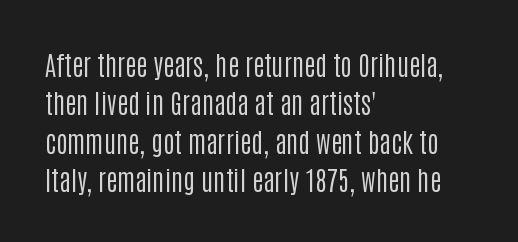
The image shows 27 px text type, upright; set left-aligned, normal line spacing (1.42x), normal letter spacing, not underlined.
